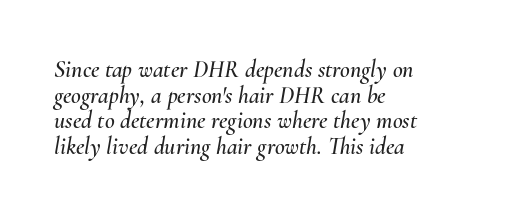
Q: Is the text italic (slanted)? A: Yes, it leans right by about 10 degrees.
Q: Is the text underlined? A: No.
Q: How is the paragraph aligned? A: Left-aligned.
Q: Is the spacing between letters normal or unusually wide? A: Normal.
Q: Is the spacing between lines tight, normal or loose? A: Tight.
